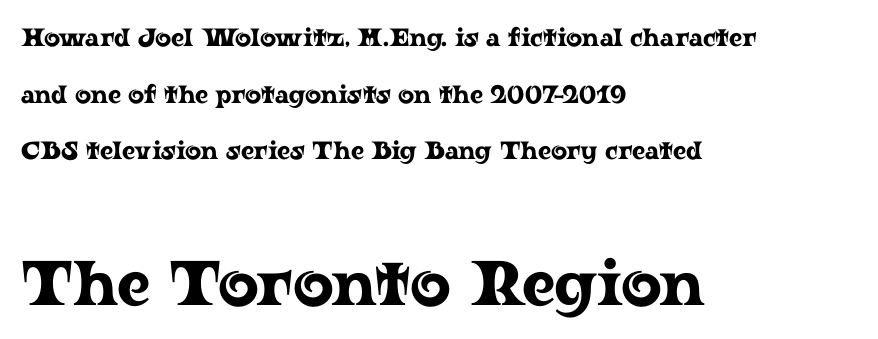
Q: Is the text italic (slanted)? A: No, it is upright.
Q: Is the typeface a serif or a sans-serif typeface? A: Serif.
Q: Is the text underlined? A: No.
Q: How is the paragraph aligned? A: Left-aligned.
Q: Is the spacing between letters normal or unusually wide? A: Normal.
Q: Is the spacing between lines tight, normal or loose? A: Loose.
Q: Which block of text is set in a larger size, the first (top) or the second (bottom)? A: The second (bottom) one.
Q: Width (condensed, normal, or wide)? A: Wide.
Q: Stroke contrast? A: Low.
Q: x-height? A: Medium.
Q: Monospaced? A: No.
